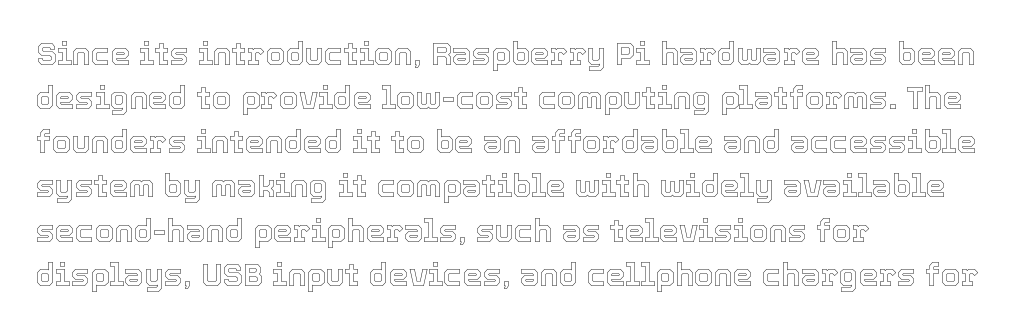
{"italic": "no", "width": "normal", "x_height": "medium", "monospaced": "no", "underline": "no", "align": "left", "line_spacing": "normal", "line_spacing_ratio": 1.38, "letter_spacing": "normal", "letter_spacing_em": 0.0, "glyph_px": 32}
